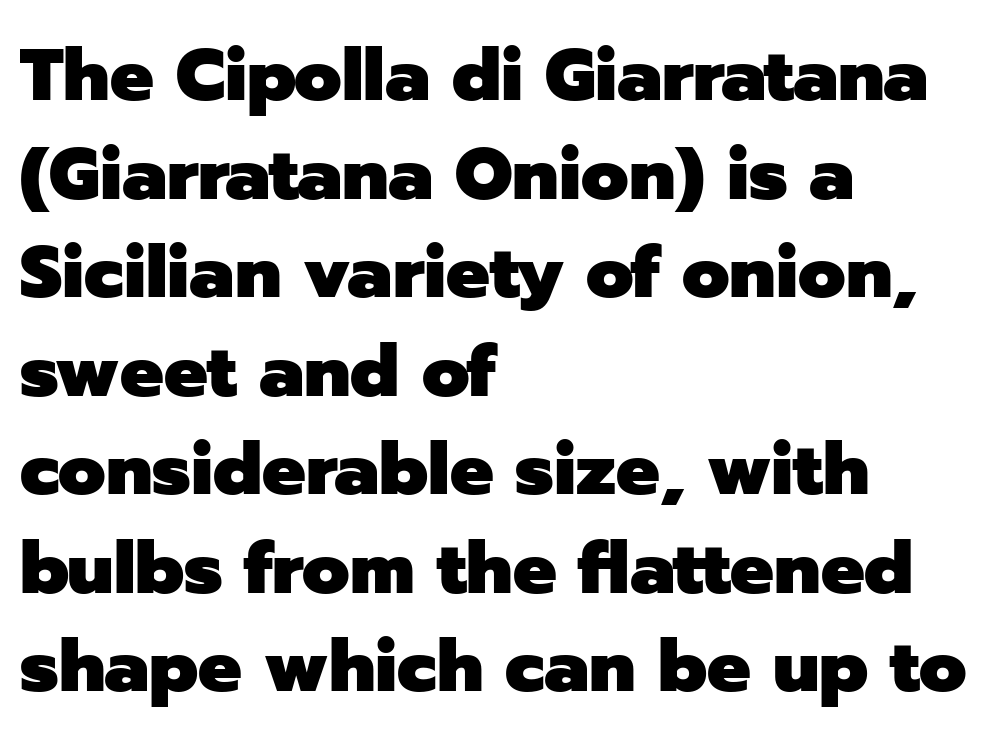
The image shows 73 px heavy sans-serif type, upright; set left-aligned, normal line spacing (1.35x), normal letter spacing, not underlined; low stroke contrast and a medium x-height.
